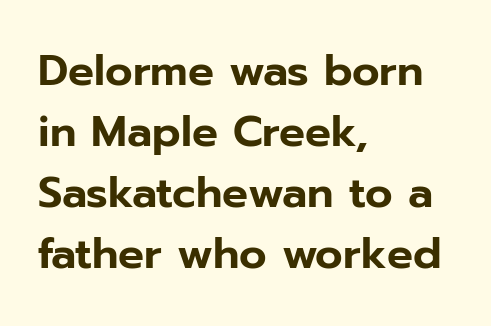
Q: Is the text italic (slanted)? A: No, it is upright.
Q: Is the typeface a serif or a sans-serif typeface? A: Sans-serif.
Q: Is the text underlined? A: No.
Q: How is the paragraph aligned? A: Left-aligned.
Q: Is the spacing between letters normal or unusually wide? A: Normal.
Q: Is the spacing between lines tight, normal or loose? A: Normal.
Q: Width (condensed, normal, or wide)? A: Normal.
Q: Stroke contrast? A: Low.
Q: x-height? A: Medium.
Q: Monospaced? A: No.
